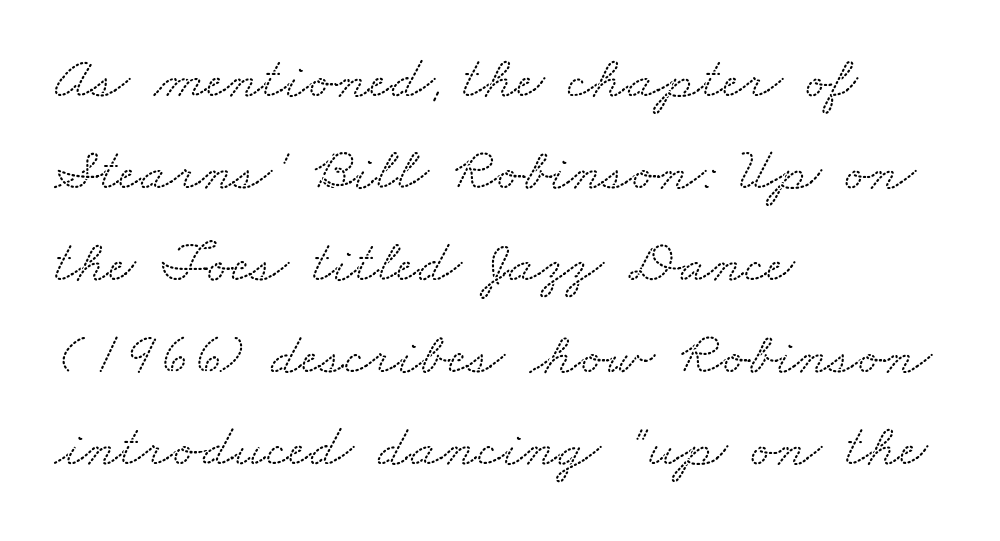
Q: Is the text underlined? A: No.
Q: How is the paragraph aligned? A: Left-aligned.
Q: Is the spacing between letters normal or unusually wide? A: Normal.
Q: Is the spacing between lines tight, normal or loose? A: Normal.
Q: Width (condensed, normal, or wide)? A: Wide.
Q: Stroke contrast? A: Low.
Q: x-height? A: Small.
Q: Monospaced? A: No.
